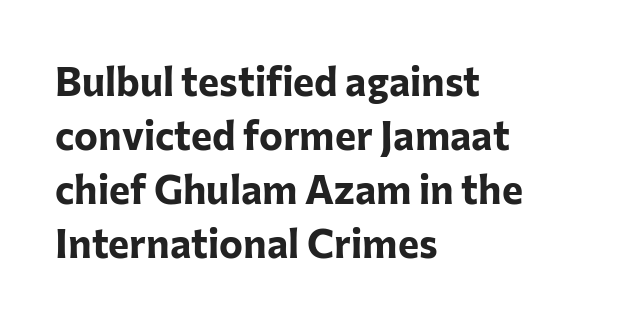
The image shows 40 px bold sans-serif type, upright; set left-aligned, normal line spacing (1.35x), normal letter spacing, not underlined; low stroke contrast and a medium x-height.
